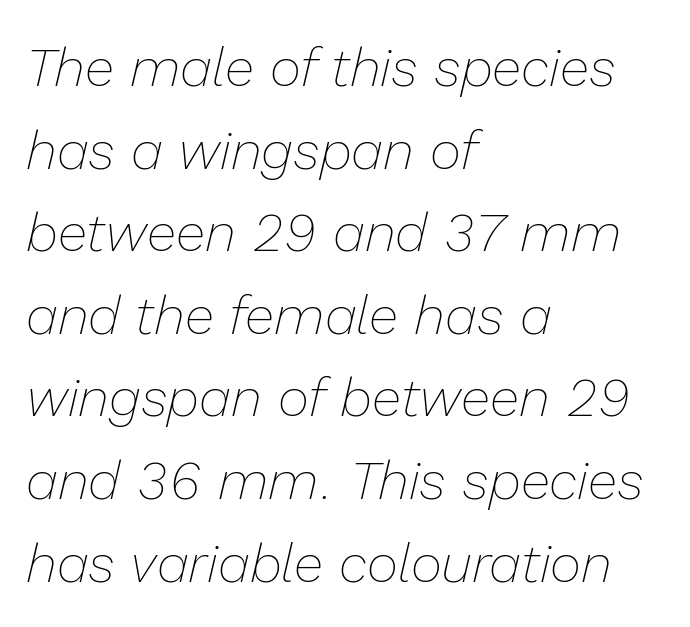
{"italic": "yes", "lean": "right", "slant_degrees": 13, "bold": "no", "weight": "thin", "width": "normal", "stroke_contrast": "low", "x_height": "medium", "monospaced": "no", "underline": "no", "align": "left", "line_spacing": "normal", "line_spacing_ratio": 1.53, "letter_spacing": "normal", "letter_spacing_em": 0.0, "glyph_px": 54}
